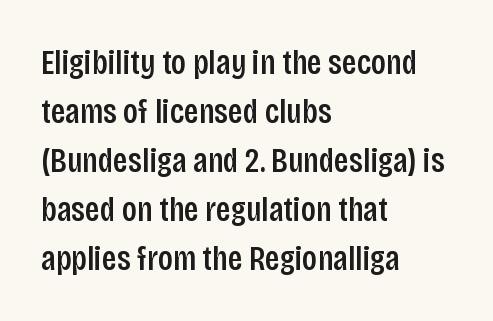
Q: Is the text italic (slanted)? A: No, it is upright.
Q: Is the typeface a serif or a sans-serif typeface? A: Sans-serif.
Q: Is the text underlined? A: No.
Q: How is the paragraph aligned? A: Left-aligned.
Q: Is the spacing between letters normal or unusually wide? A: Normal.
Q: Is the spacing between lines tight, normal or loose? A: Normal.
Q: Width (condensed, normal, or wide)? A: Condensed.
Q: Stroke contrast? A: Low.
Q: x-height? A: Large.
Q: Monospaced? A: No.
